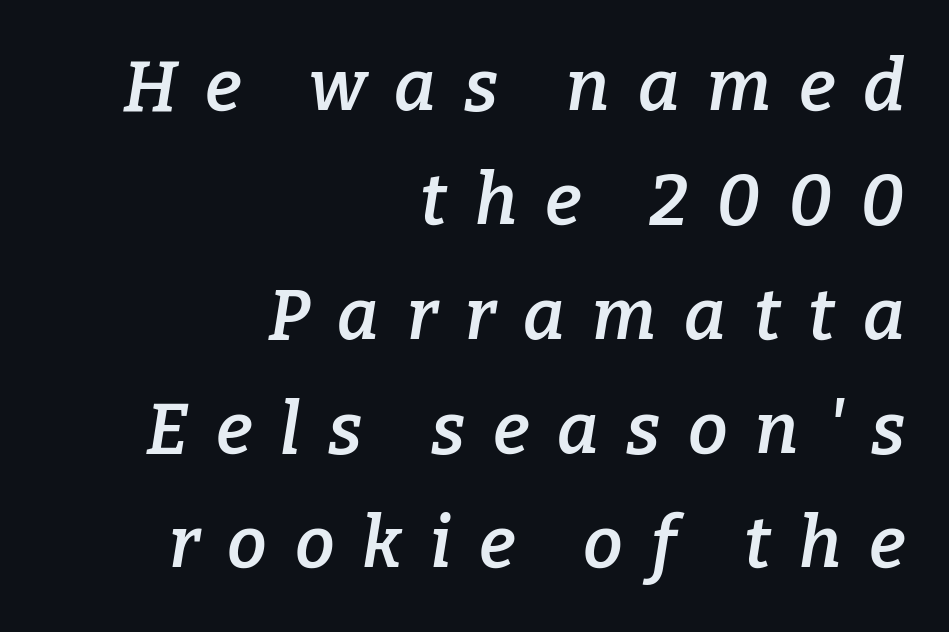
{"serif": "yes", "italic": "yes", "lean": "right", "slant_degrees": 9, "bold": "semi", "weight": "semibold", "width": "normal", "stroke_contrast": "low", "x_height": "medium", "monospaced": "no", "underline": "no", "align": "right", "line_spacing": "normal", "line_spacing_ratio": 1.61, "letter_spacing": "wide", "letter_spacing_em": 0.39, "glyph_px": 71}
